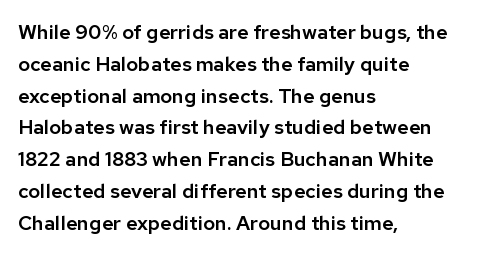
{"italic": "no", "underline": "no", "align": "left", "line_spacing": "normal", "line_spacing_ratio": 1.59, "letter_spacing": "normal", "letter_spacing_em": 0.0, "glyph_px": 20}
